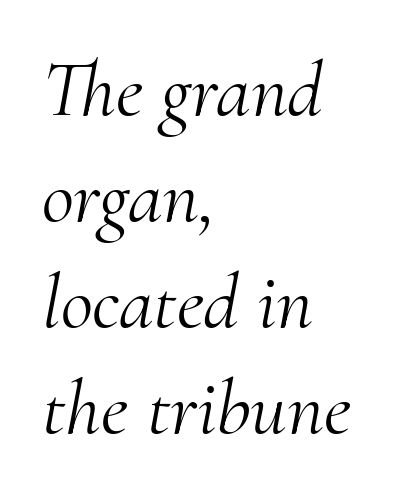
The image shows 79 px light serif type, italic (leaning right); set left-aligned, normal line spacing (1.34x), normal letter spacing, not underlined; medium stroke contrast and a small x-height.
